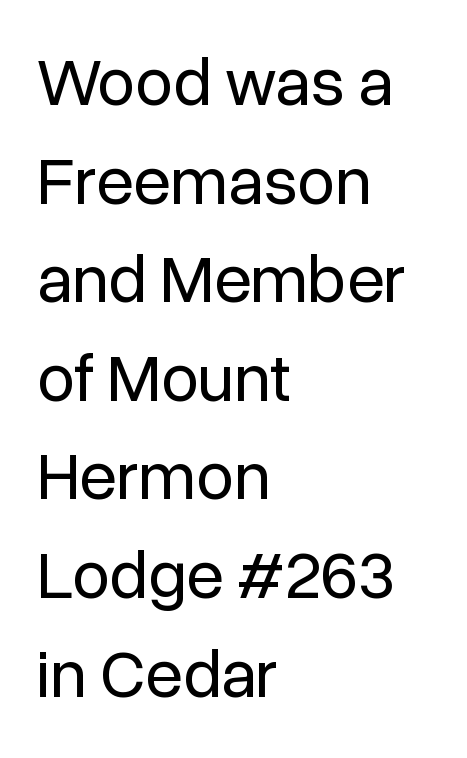
Q: Is the text bold? A: No.
Q: Is the text italic (slanted)? A: No, it is upright.
Q: Is the typeface a serif or a sans-serif typeface? A: Sans-serif.
Q: Is the text underlined? A: No.
Q: How is the paragraph aligned? A: Left-aligned.
Q: Is the spacing between letters normal or unusually wide? A: Normal.
Q: Is the spacing between lines tight, normal or loose? A: Normal.
Q: Width (condensed, normal, or wide)? A: Normal.
Q: Stroke contrast? A: Low.
Q: x-height? A: Medium.
Q: Monospaced? A: No.
